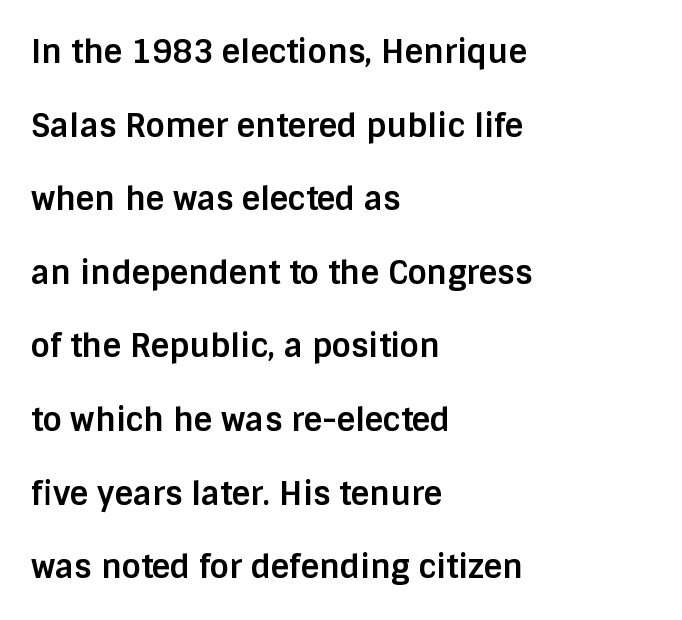
{"serif": "no", "italic": "no", "bold": "yes", "weight": "bold", "width": "normal", "stroke_contrast": "low", "x_height": "large", "monospaced": "no", "underline": "no", "align": "left", "line_spacing": "loose", "line_spacing_ratio": 2.3, "letter_spacing": "normal", "letter_spacing_em": 0.0, "glyph_px": 32}
